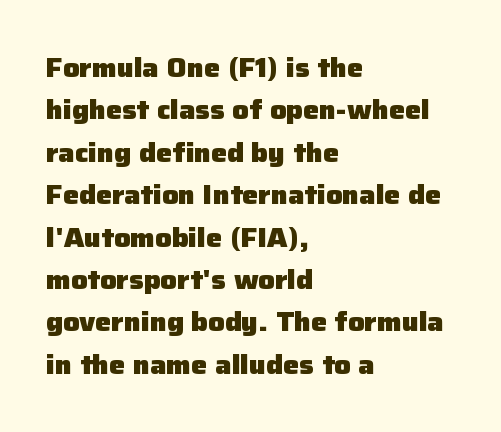
The image shows 27 px bold type, upright; set left-aligned, normal line spacing (1.57x), normal letter spacing, not underlined.
